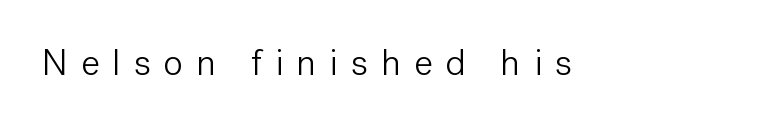
Q: Is the text bold? A: No.
Q: Is the text italic (slanted)? A: No, it is upright.
Q: Is the typeface a serif or a sans-serif typeface? A: Sans-serif.
Q: Is the text underlined? A: No.
Q: Is the spacing between letters normal or unusually wide? A: Unusually wide.
Q: Width (condensed, normal, or wide)? A: Normal.
Q: Stroke contrast? A: Low.
Q: x-height? A: Medium.
Q: Monospaced? A: No.
